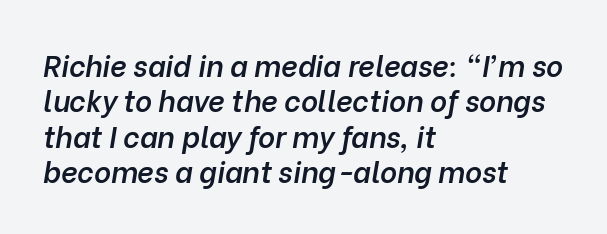
Q: Is the text bold? A: Semi-bold.
Q: Is the text italic (slanted)? A: Yes, it leans right by about 10 degrees.
Q: Is the text underlined? A: No.
Q: How is the paragraph aligned? A: Left-aligned.
Q: Is the spacing between letters normal or unusually wide? A: Normal.
Q: Width (condensed, normal, or wide)? A: Normal.
Q: Stroke contrast? A: Low.
Q: x-height? A: Medium.
Q: Monospaced? A: No.
